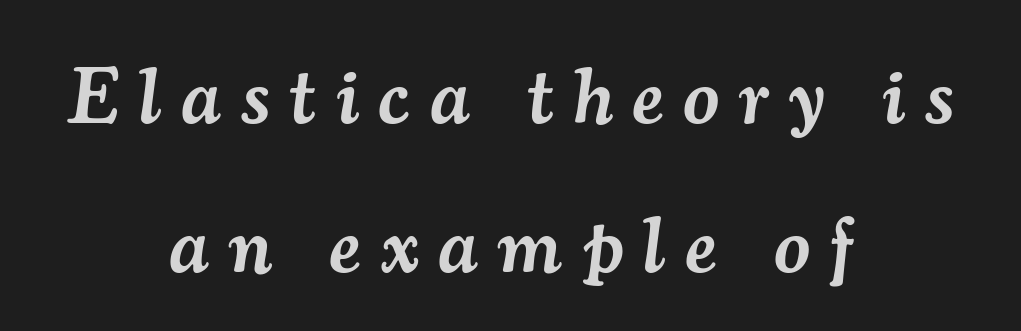
The image shows 79 px semibold serif type, italic (leaning right); set centered, line spacing 1.89x, unusually wide letter spacing (+0.25 em), not underlined; medium stroke contrast and a small x-height.
